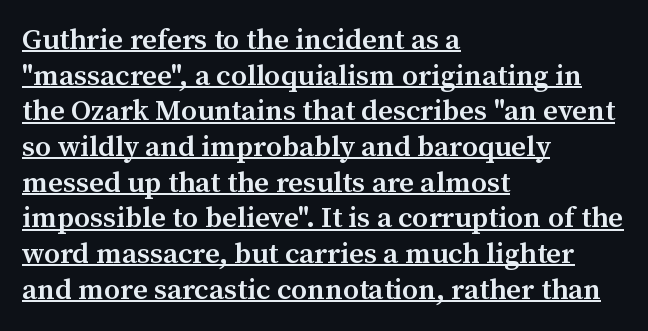
Q: Is the text bold? A: Semi-bold.
Q: Is the text italic (slanted)? A: No, it is upright.
Q: Is the typeface a serif or a sans-serif typeface? A: Serif.
Q: Is the text underlined? A: Yes.
Q: How is the paragraph aligned? A: Left-aligned.
Q: Is the spacing between letters normal or unusually wide? A: Normal.
Q: Width (condensed, normal, or wide)? A: Normal.
Q: Stroke contrast? A: Medium.
Q: x-height? A: Medium.
Q: Monospaced? A: No.
